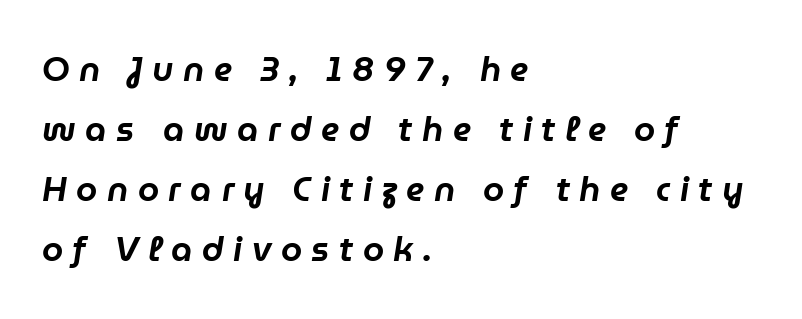
{"italic": "yes", "lean": "right", "slant_degrees": 9, "width": "normal", "stroke_contrast": "low", "x_height": "medium", "monospaced": "no", "underline": "no", "align": "left", "line_spacing_ratio": 1.76, "letter_spacing": "wide", "letter_spacing_em": 0.28, "glyph_px": 34}
